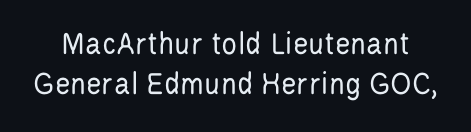
Characters follow at the spacing the type designer built in. Each stroke keeps to a modest, everyday thickness or less. Note: no serifs on the glyphs. The letters advance in unequal steps, a hallmark of proportional type. In terms of posture, this sample is upright. The specimen omits any rule beneath the text block's lines.
